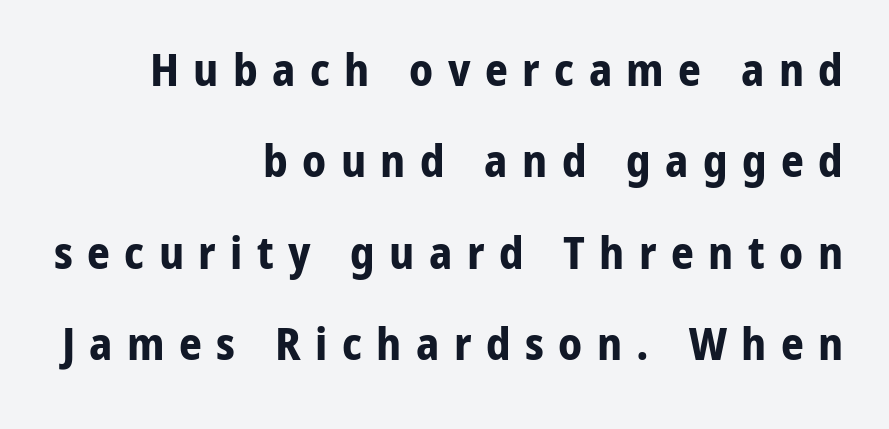
{"serif": "no", "italic": "no", "bold": "yes", "weight": "bold", "width": "normal", "stroke_contrast": "low", "x_height": "medium", "monospaced": "no", "underline": "no", "align": "right", "line_spacing": "loose", "line_spacing_ratio": 2.03, "letter_spacing": "wide", "letter_spacing_em": 0.32, "glyph_px": 45}
